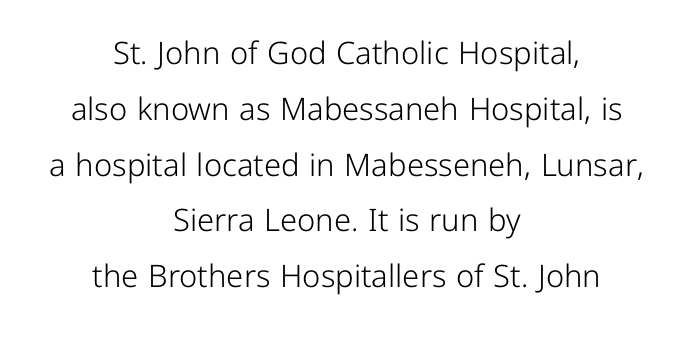
{"serif": "no", "italic": "no", "bold": "no", "weight": "light", "width": "normal", "stroke_contrast": "low", "x_height": "medium", "monospaced": "no", "underline": "no", "align": "center", "line_spacing_ratio": 1.8, "letter_spacing": "normal", "letter_spacing_em": 0.0, "glyph_px": 31}
